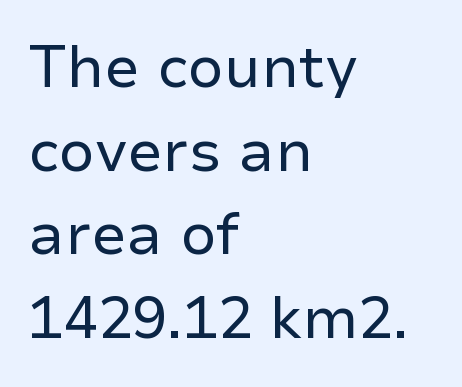
Evenly set lines give the paragraph a standard silhouette. A clean baseline with only descenders dipping below it. Character widths vary here, with narrow letters taking less room than wide ones. The font is comparable to plain body text, perhaps lighter. The rendering anchors every line to the left-hand side.
